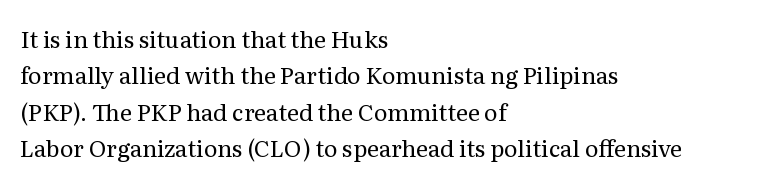
Q: Is the text bold? A: No.
Q: Is the text italic (slanted)? A: No, it is upright.
Q: Is the text underlined? A: No.
Q: How is the paragraph aligned? A: Left-aligned.
Q: Is the spacing between letters normal or unusually wide? A: Normal.
Q: Is the spacing between lines tight, normal or loose? A: Normal.
